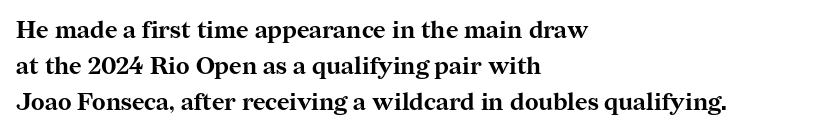
The image shows 24 px bold type, upright; set left-aligned, normal line spacing (1.49x), normal letter spacing, not underlined.
